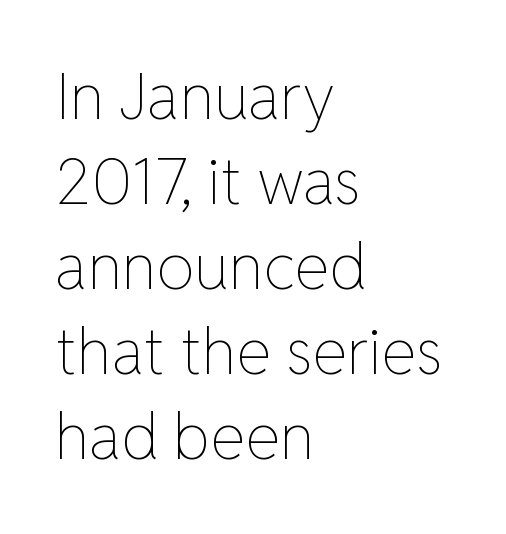
The image shows 63 px thin type, upright; set left-aligned, normal line spacing (1.35x), normal letter spacing, not underlined; low stroke contrast and a medium x-height.
